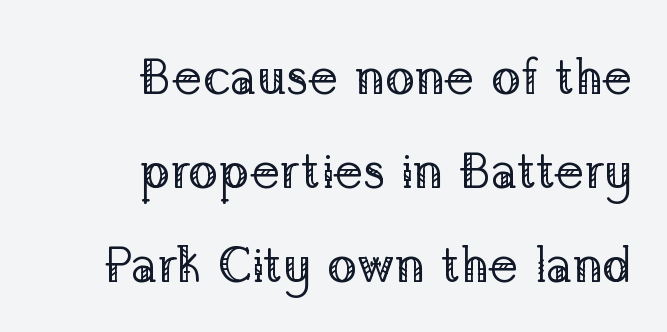
{"serif": "yes", "italic": "no", "bold": "no", "weight": "regular", "width": "normal", "stroke_contrast": "low", "x_height": "medium", "monospaced": "no", "underline": "no", "align": "right", "line_spacing_ratio": 1.88, "letter_spacing": "normal", "letter_spacing_em": 0.0, "glyph_px": 50}
